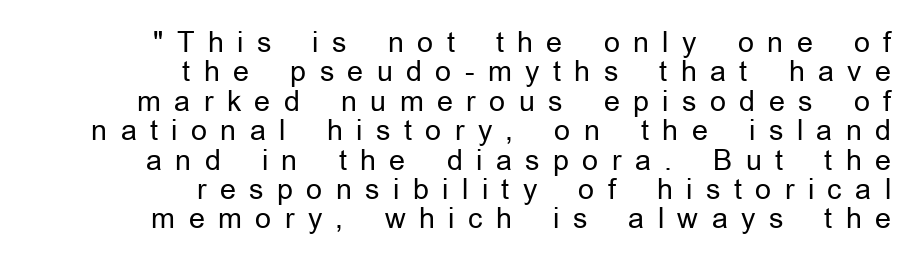
Q: Is the text bold? A: No.
Q: Is the text italic (slanted)? A: No, it is upright.
Q: Is the typeface a serif or a sans-serif typeface? A: Sans-serif.
Q: Is the text underlined? A: No.
Q: How is the paragraph aligned? A: Right-aligned.
Q: Is the spacing between letters normal or unusually wide? A: Unusually wide.
Q: Is the spacing between lines tight, normal or loose? A: Tight.
Q: Width (condensed, normal, or wide)? A: Normal.
Q: Stroke contrast? A: Low.
Q: x-height? A: Medium.
Q: Monospaced? A: No.
